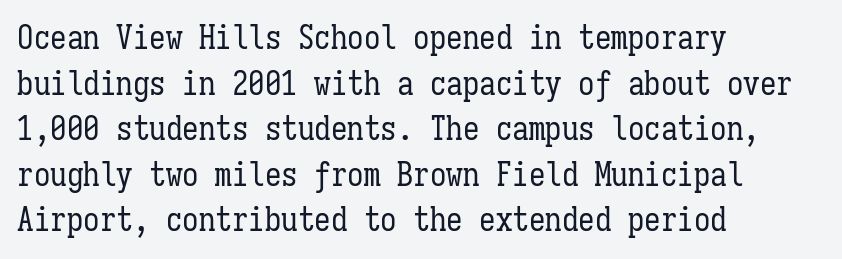
The image shows 33 px regular-weight, condensed type, upright, monospaced; set left-aligned, normal line spacing (1.38x), normal letter spacing, not underlined; low stroke contrast and a medium x-height.
